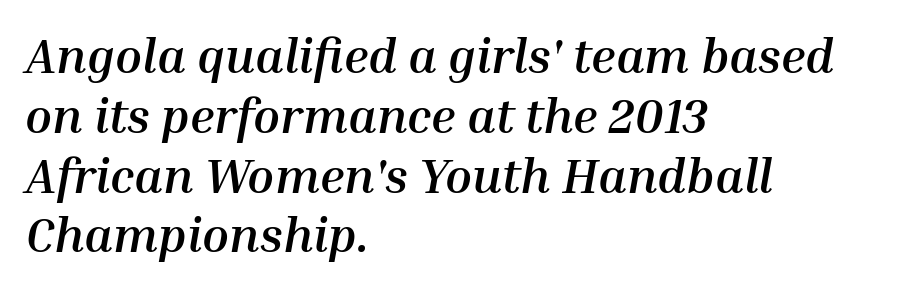
{"italic": "yes", "lean": "right", "slant_degrees": 10, "bold": "yes", "weight": "semibold", "width": "normal", "stroke_contrast": "medium", "x_height": "medium", "monospaced": "no", "underline": "no", "align": "left", "line_spacing_ratio": 1.22, "letter_spacing": "normal", "letter_spacing_em": 0.0, "glyph_px": 49}
